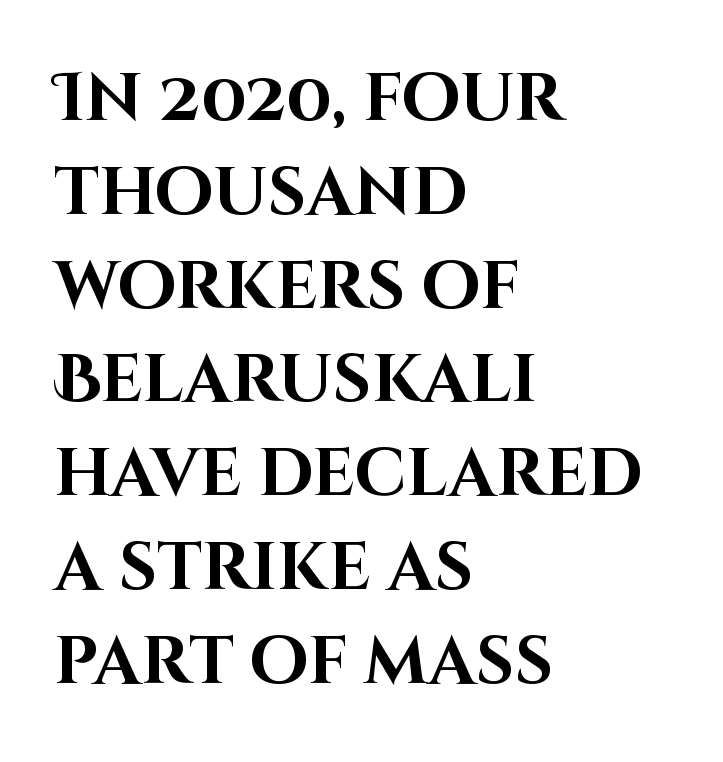
Q: Is the text bold? A: Yes.
Q: Is the text italic (slanted)? A: No, it is upright.
Q: Is the typeface a serif or a sans-serif typeface? A: Sans-serif.
Q: Is the text underlined? A: No.
Q: How is the paragraph aligned? A: Left-aligned.
Q: Is the spacing between letters normal or unusually wide? A: Normal.
Q: Is the spacing between lines tight, normal or loose? A: Normal.
Q: Width (condensed, normal, or wide)? A: Normal.
Q: Stroke contrast? A: High.
Q: x-height? A: Large.
Q: Monospaced? A: No.
